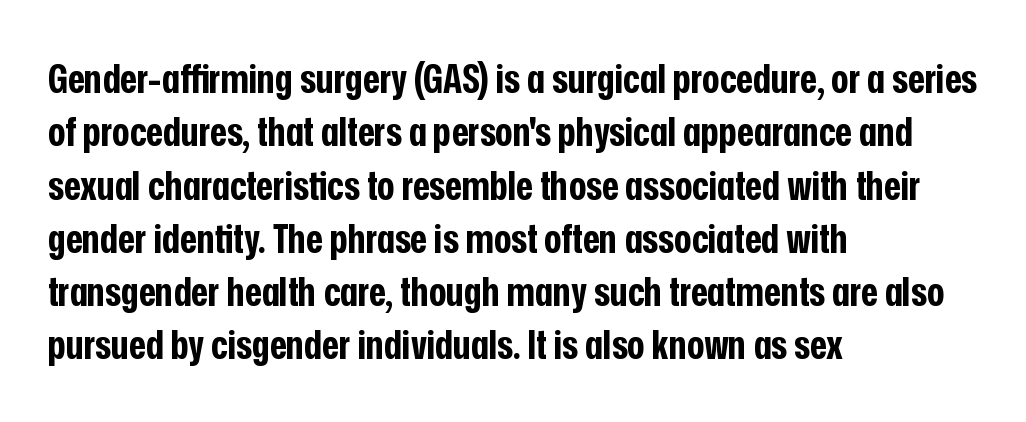
The image shows 41 px bold, condensed sans-serif type, upright; set left-aligned, normal line spacing (1.3x), normal letter spacing, not underlined; low stroke contrast and a medium x-height.
